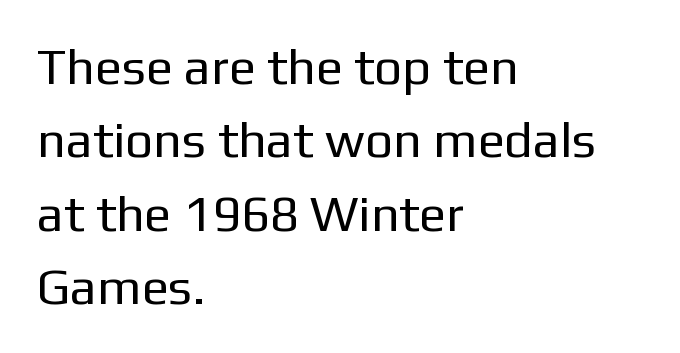
Each new line begins a customary step beneath the previous one. Glance below the letters and you will spot only blank space. This rendering leaves character spacing at its baseline value. This is the regular roman posture of the typeface.
